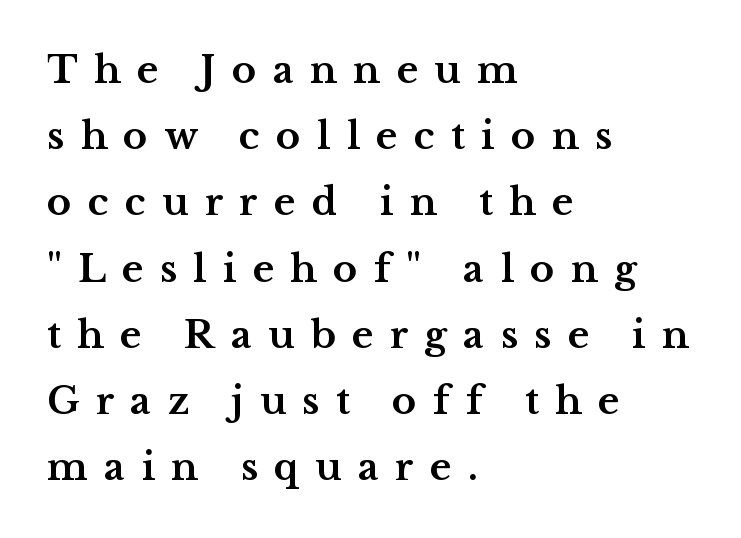
{"serif": "yes", "italic": "no", "bold": "yes", "weight": "bold", "width": "wide", "stroke_contrast": "medium", "x_height": "medium", "monospaced": "no", "underline": "no", "align": "left", "line_spacing_ratio": 1.79, "letter_spacing": "wide", "letter_spacing_em": 0.44, "glyph_px": 37}
